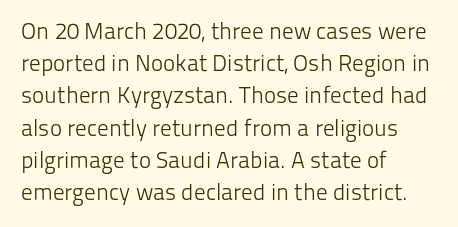
The image shows 23 px text type, upright; set left-aligned, normal line spacing (1.4x), normal letter spacing, not underlined.
